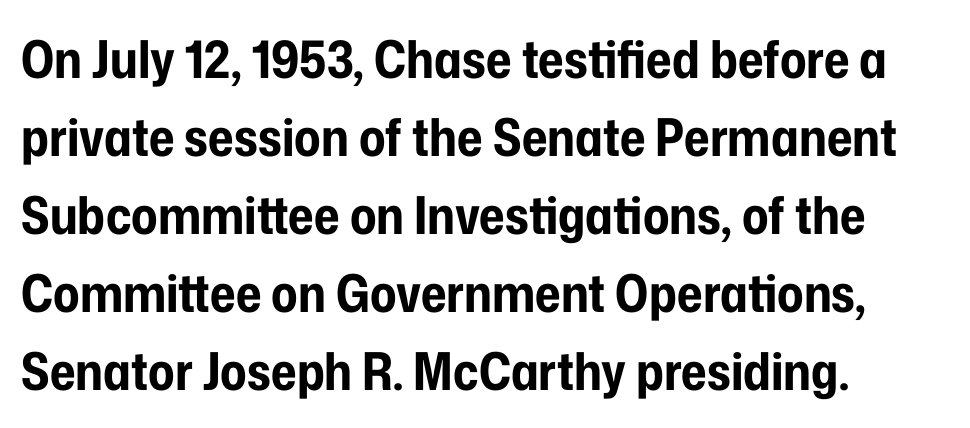
Q: Is the text bold? A: Yes.
Q: Is the text italic (slanted)? A: No, it is upright.
Q: Is the typeface a serif or a sans-serif typeface? A: Sans-serif.
Q: Is the text underlined? A: No.
Q: How is the paragraph aligned? A: Left-aligned.
Q: Is the spacing between letters normal or unusually wide? A: Normal.
Q: Is the spacing between lines tight, normal or loose? A: Normal.
Q: Width (condensed, normal, or wide)? A: Condensed.
Q: Stroke contrast? A: Low.
Q: x-height? A: Medium.
Q: Monospaced? A: No.
